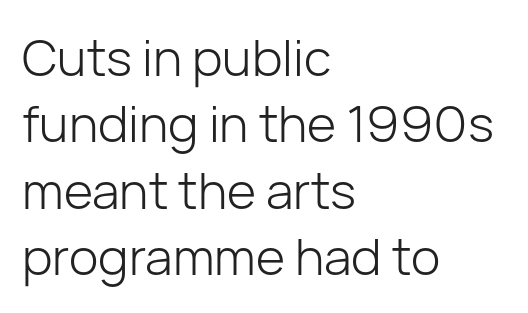
{"serif": "no", "italic": "no", "bold": "no", "weight": "light", "width": "normal", "stroke_contrast": "low", "x_height": "medium", "monospaced": "no", "underline": "no", "align": "left", "line_spacing": "normal", "line_spacing_ratio": 1.33, "letter_spacing": "normal", "letter_spacing_em": 0.0, "glyph_px": 50}
